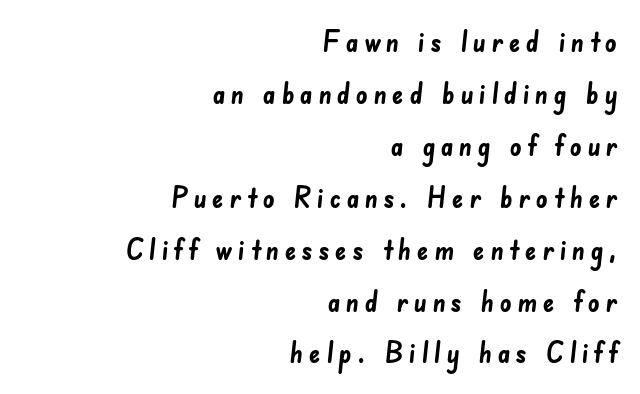
Q: Is the text bold? A: Yes.
Q: Is the typeface a serif or a sans-serif typeface? A: Sans-serif.
Q: Is the text underlined? A: No.
Q: How is the paragraph aligned? A: Right-aligned.
Q: Width (condensed, normal, or wide)? A: Normal.
Q: Stroke contrast? A: Low.
Q: x-height? A: Small.
Q: Monospaced? A: No.
